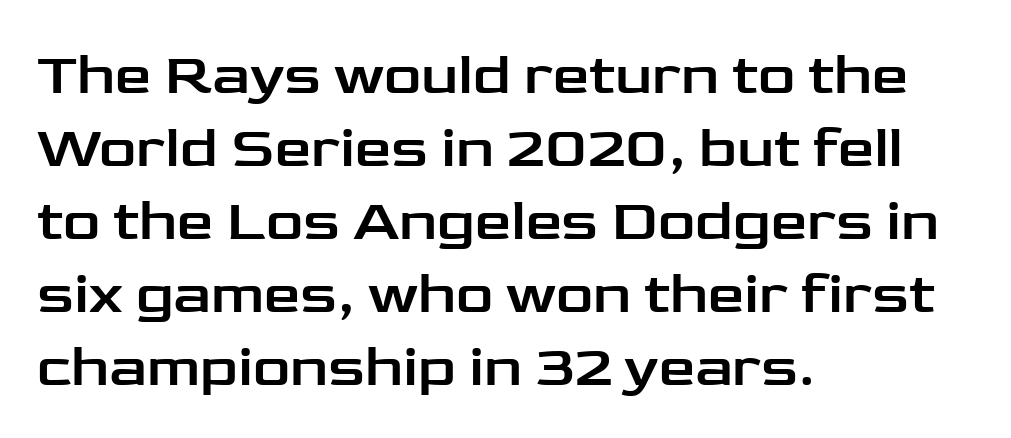
{"serif": "no", "italic": "no", "width": "wide", "stroke_contrast": "low", "x_height": "medium", "monospaced": "no", "underline": "no", "align": "left", "line_spacing": "normal", "line_spacing_ratio": 1.26, "letter_spacing": "normal", "letter_spacing_em": 0.0, "glyph_px": 58}
